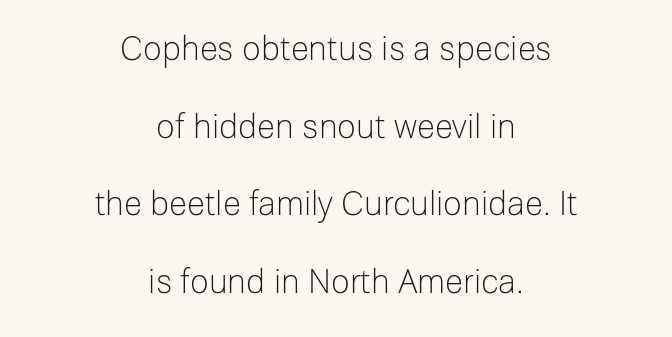
{"serif": "no", "italic": "no", "bold": "no", "weight": "light", "width": "normal", "stroke_contrast": "low", "x_height": "medium", "monospaced": "no", "underline": "no", "align": "center", "line_spacing": "loose", "line_spacing_ratio": 2.35, "letter_spacing": "normal", "letter_spacing_em": 0.0, "glyph_px": 33}
